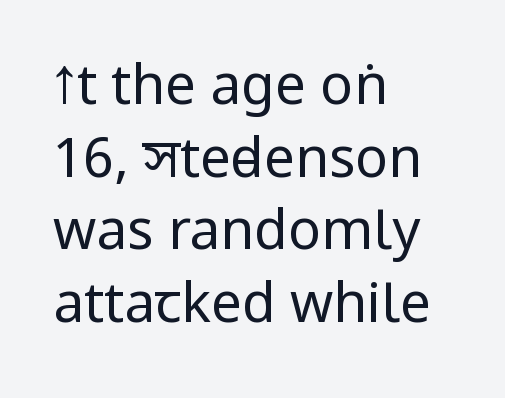
{"serif": "no", "italic": "no", "bold": "no", "weight": "regular", "width": "condensed", "stroke_contrast": "low", "x_height": "large", "monospaced": "no", "underline": "no", "align": "left", "line_spacing": "normal", "line_spacing_ratio": 1.32, "letter_spacing": "normal", "letter_spacing_em": 0.0, "glyph_px": 55}
